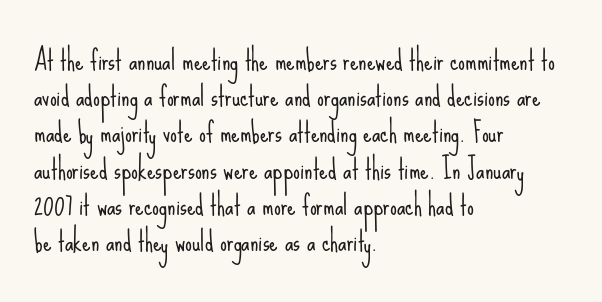
The image shows 27 px text type, upright; set left-aligned, normal line spacing (1.34x), normal letter spacing, not underlined.
